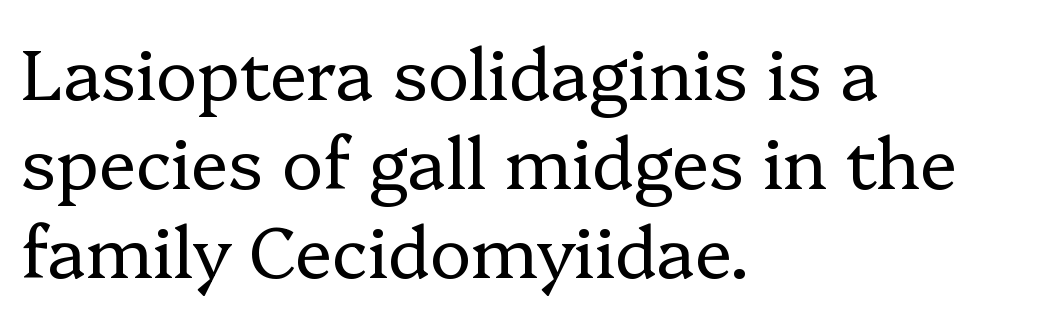
Students, observe: this is what conventionally led text looks like. The letterforms sit shoulder to shoulder at normal distance. Only glyphs here, with clear space below each row. Note the varied advance widths — an 'i' is clearly narrower than an 'm'. Serifs: yes, visible at the terminals of the letterforms. Stems and bowls with no extra thickness — not bold.
